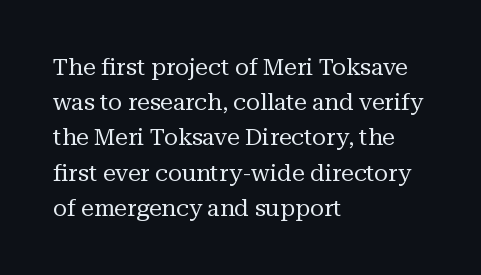
Q: Is the text bold? A: No.
Q: Is the text italic (slanted)? A: No, it is upright.
Q: Is the text underlined? A: No.
Q: How is the paragraph aligned? A: Left-aligned.
Q: Is the spacing between letters normal or unusually wide? A: Normal.
Q: Is the spacing between lines tight, normal or loose? A: Normal.
